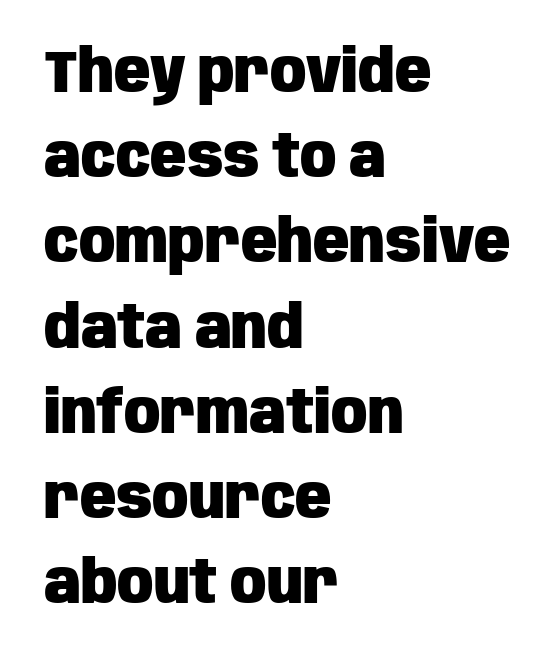
{"serif": "no", "italic": "no", "bold": "yes", "weight": "heavy", "width": "condensed", "stroke_contrast": "low", "x_height": "large", "monospaced": "no", "underline": "no", "align": "left", "line_spacing": "normal", "line_spacing_ratio": 1.42, "letter_spacing": "normal", "letter_spacing_em": 0.0, "glyph_px": 60}
